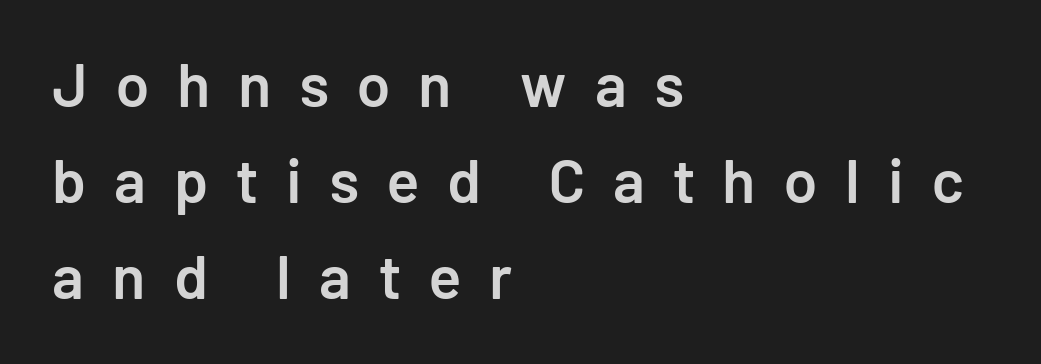
{"serif": "no", "italic": "no", "bold": "semi", "weight": "semibold", "width": "normal", "stroke_contrast": "low", "x_height": "medium", "monospaced": "no", "underline": "no", "align": "left", "line_spacing": "normal", "line_spacing_ratio": 1.57, "letter_spacing": "wide", "letter_spacing_em": 0.46, "glyph_px": 61}
